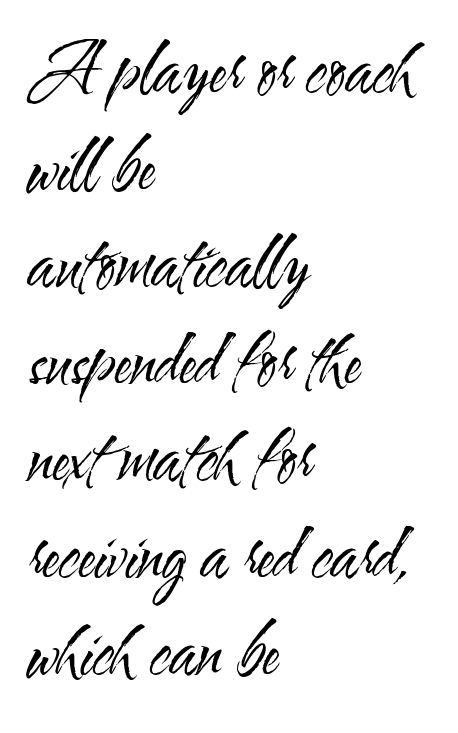
{"serif": "no", "bold": "no", "weight": "regular", "width": "condensed", "stroke_contrast": "medium", "x_height": "small", "monospaced": "no", "underline": "no", "align": "left", "line_spacing": "normal", "line_spacing_ratio": 1.47, "letter_spacing": "normal", "letter_spacing_em": 0.0, "glyph_px": 66}
